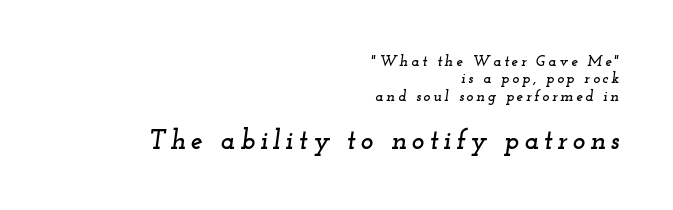
The image shows 27 px text type, italic (leaning right); set right-aligned, line spacing 1.16x, not underlined; the second (bottom) block is 1.8x larger.
